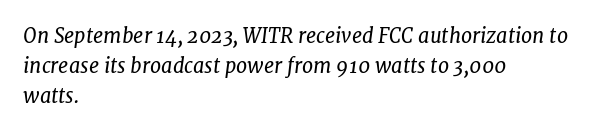
Normally led — the rows are evenly, conventionally spaced. Ink coverage per letter is moderate at most. The text carries the slant typical of an italic or oblique font. A bare baseline throughout the passage.
